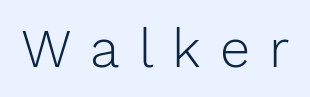
The image shows 54 px light sans-serif type, upright; set unusually wide letter spacing (+0.35 em), not underlined; low stroke contrast and a medium x-height.
